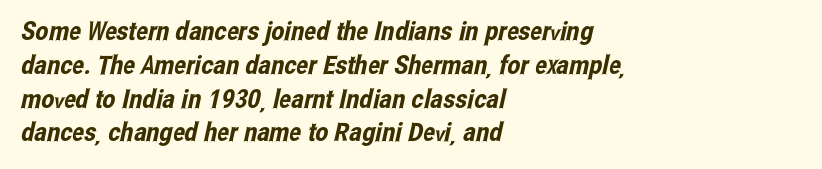
{"underline": "no", "align": "left", "line_spacing": "normal", "line_spacing_ratio": 1.3, "letter_spacing": "normal", "letter_spacing_em": 0.0, "glyph_px": 26}
